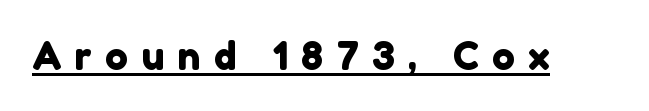
Q: Is the typeface a serif or a sans-serif typeface? A: Sans-serif.
Q: Is the text underlined? A: Yes.
Q: Is the spacing between letters normal or unusually wide? A: Unusually wide.
Q: Width (condensed, normal, or wide)? A: Normal.
Q: x-height? A: Medium.
Q: Monospaced? A: No.
